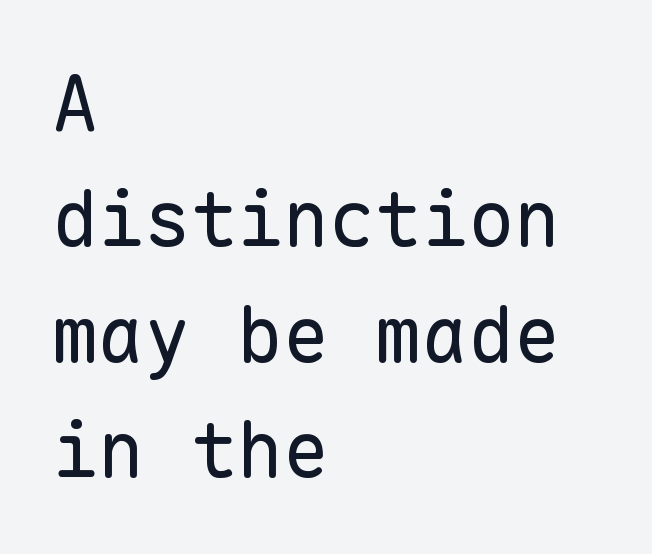
{"serif": "no", "italic": "no", "bold": "no", "weight": "regular", "width": "normal", "stroke_contrast": "low", "x_height": "medium", "monospaced": "yes", "underline": "no", "align": "left", "line_spacing": "normal", "line_spacing_ratio": 1.5, "letter_spacing": "normal", "letter_spacing_em": 0.0, "glyph_px": 77}
